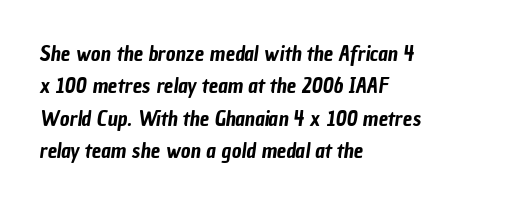
Q: Is the text underlined? A: No.
Q: How is the paragraph aligned? A: Left-aligned.
Q: Is the spacing between letters normal or unusually wide? A: Normal.
Q: Is the spacing between lines tight, normal or loose? A: Normal.
